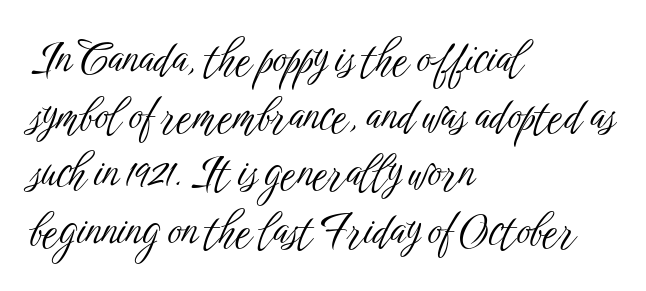
The letterforms sit at book weight or below. Clear beneath every line of the passage. Is there much room between lines? A standard amount, neither cramped nor airy. The tracking reads as untouched default to a designer's eye. The designer went with a sans here, leaving each stem footless.
